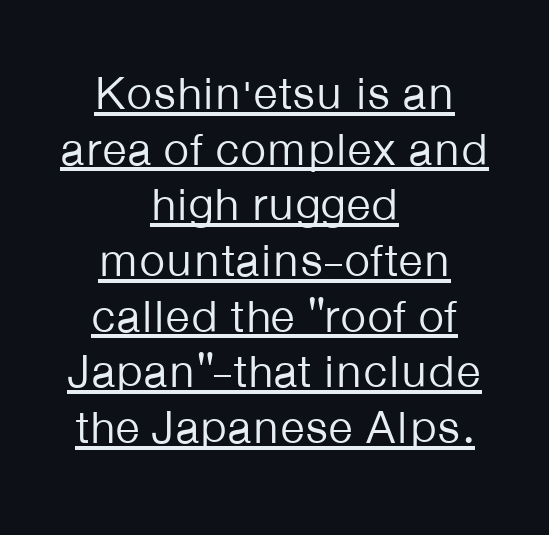
You can tell from the bare stems that sans-serif type was used. Every stem runs plumb, perpendicular to the baseline. Layout note: lines centered. Observe the ordinary spacing: letters are neighbours, not strangers. Does a line run under the words? Yes, clearly.
